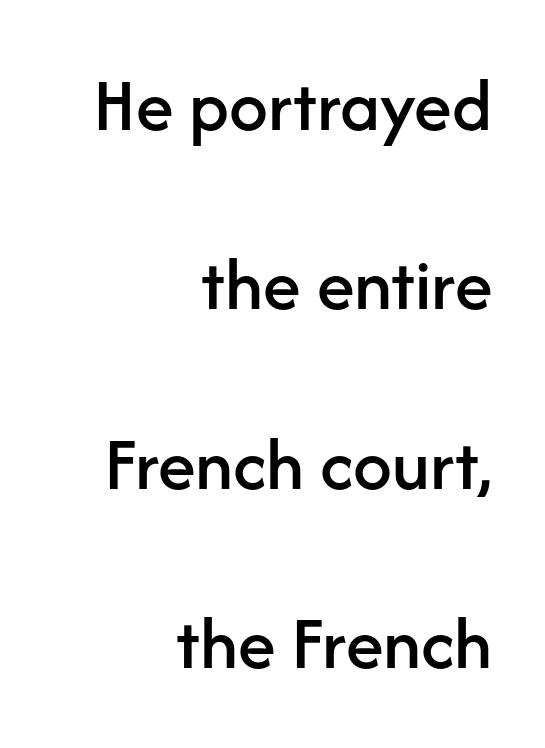
Q: Is the text italic (slanted)? A: No, it is upright.
Q: Is the typeface a serif or a sans-serif typeface? A: Sans-serif.
Q: Is the text underlined? A: No.
Q: How is the paragraph aligned? A: Right-aligned.
Q: Is the spacing between letters normal or unusually wide? A: Normal.
Q: Is the spacing between lines tight, normal or loose? A: Loose.
Q: Width (condensed, normal, or wide)? A: Normal.
Q: Stroke contrast? A: Low.
Q: x-height? A: Medium.
Q: Monospaced? A: No.
